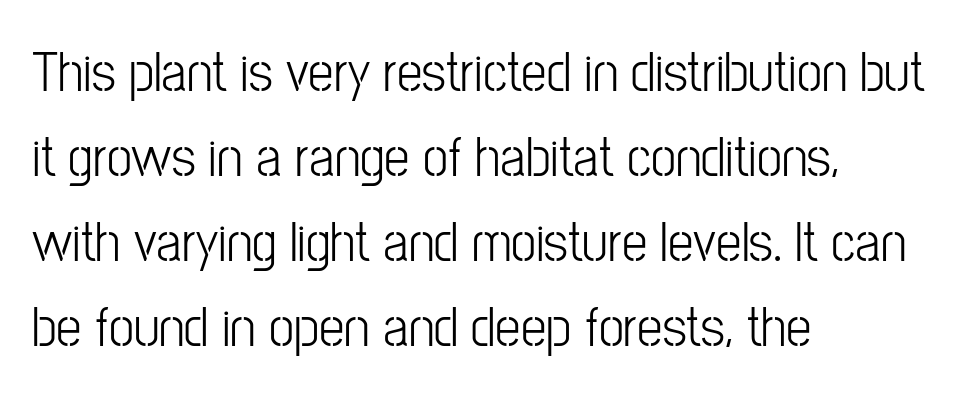
The image shows 57 px light, condensed sans-serif type, upright; set left-aligned, normal line spacing (1.49x), normal letter spacing, not underlined; low stroke contrast and a medium x-height.
